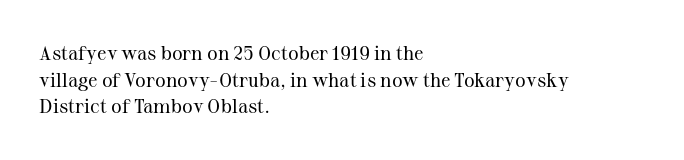
Q: Is the text bold? A: No.
Q: Is the text italic (slanted)? A: No, it is upright.
Q: Is the text underlined? A: No.
Q: How is the paragraph aligned? A: Left-aligned.
Q: Is the spacing between letters normal or unusually wide? A: Normal.
Q: Is the spacing between lines tight, normal or loose? A: Normal.
